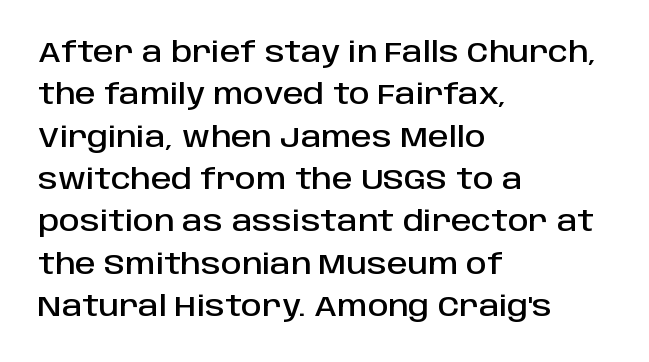
The image shows 29 px sans-serif type, upright; set left-aligned, normal line spacing (1.46x), normal letter spacing, not underlined; low stroke contrast and a large x-height.
